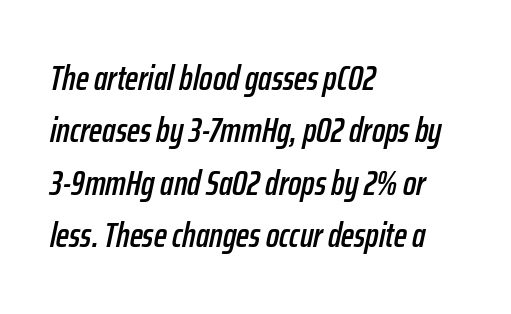
{"italic": "yes", "lean": "right", "slant_degrees": 12, "width": "condensed", "stroke_contrast": "low", "x_height": "medium", "monospaced": "no", "underline": "no", "align": "left", "line_spacing": "normal", "line_spacing_ratio": 1.5, "letter_spacing": "normal", "letter_spacing_em": 0.0, "glyph_px": 35}
